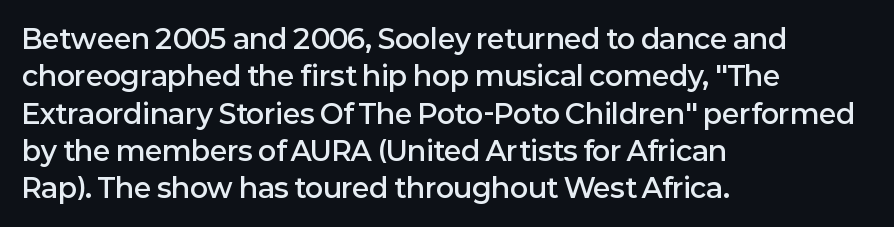
Q: Is the text bold? A: Semi-bold.
Q: Is the text italic (slanted)? A: No, it is upright.
Q: Is the text underlined? A: No.
Q: How is the paragraph aligned? A: Left-aligned.
Q: Is the spacing between letters normal or unusually wide? A: Normal.
Q: Is the spacing between lines tight, normal or loose? A: Normal.
